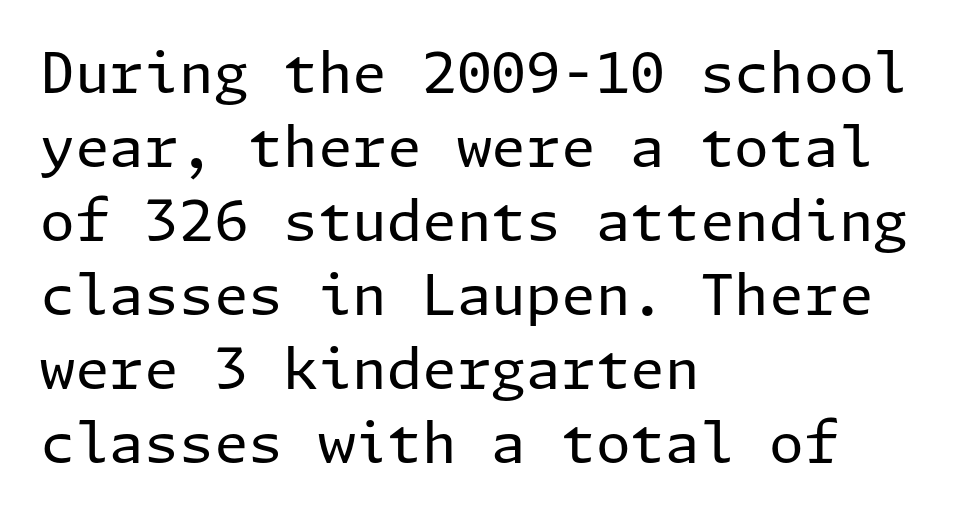
Visually the block forms a straight wall on the left and a jagged coastline on the right. If you measured baseline to baseline, you'd find a middling distance. Compared with typical body copy, the letter spacing here is the same. The lettering stays uniformly vertical, giving the passage a roman look.
